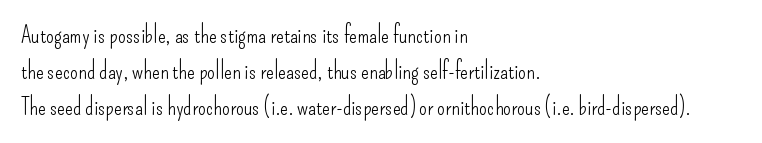
The foot of each line stays bare and open. It's the straight-up-and-down kind of type. The gaps between neighbouring characters are ordinary and unremarkable. A normal amount of white space separates one row of letters from the next. Typeset ragged right — the left edge is the straight one. Is the stroke heavy? The answer is a plain regular-or-lighter.
